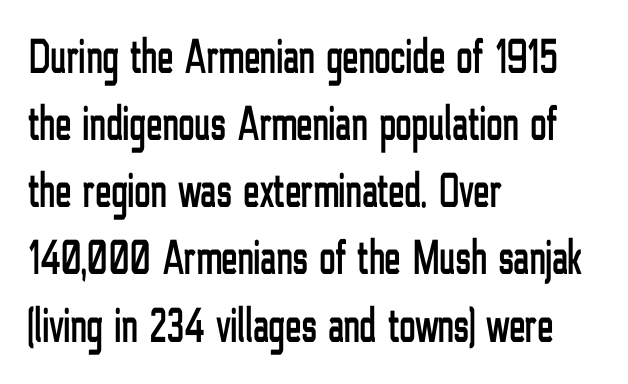
Q: Is the text italic (slanted)? A: No, it is upright.
Q: Is the typeface a serif or a sans-serif typeface? A: Sans-serif.
Q: Is the text underlined? A: No.
Q: How is the paragraph aligned? A: Left-aligned.
Q: Is the spacing between letters normal or unusually wide? A: Normal.
Q: Is the spacing between lines tight, normal or loose? A: Normal.
Q: Width (condensed, normal, or wide)? A: Condensed.
Q: Stroke contrast? A: Low.
Q: x-height? A: Medium.
Q: Monospaced? A: No.
